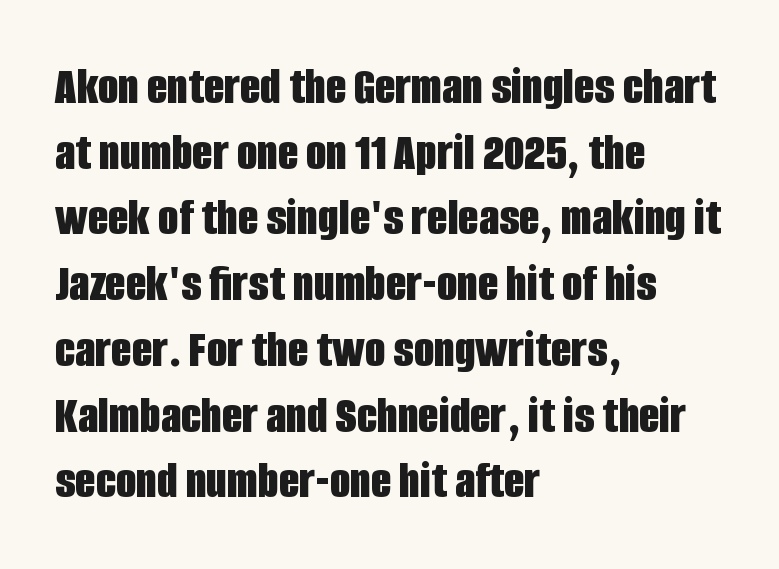
The image shows 53 px bold, condensed sans-serif type, upright; set left-aligned, line spacing 1.24x, normal letter spacing, not underlined; low stroke contrast and a large x-height.
